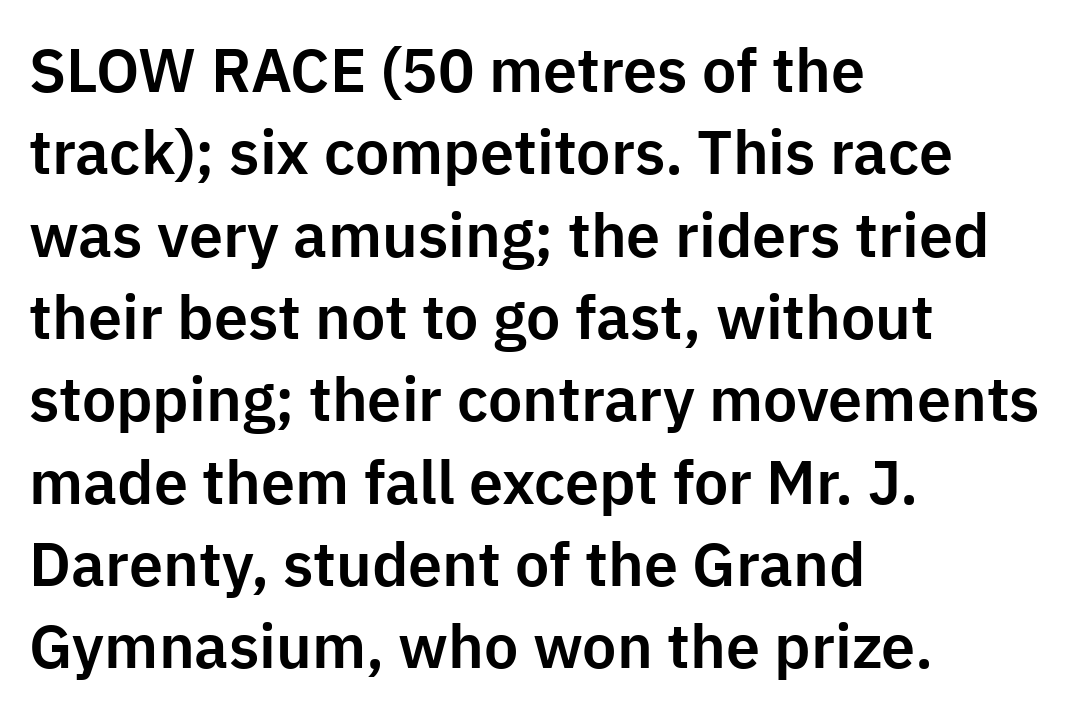
The line texture is even and compact thanks to regular tracking. Spacing verdict: proportional, widths tailored to each character. Short and long lines alike share a common starting point at left. Nope, not italic — everything's standing straight. This sample uses a sans-serif face.
